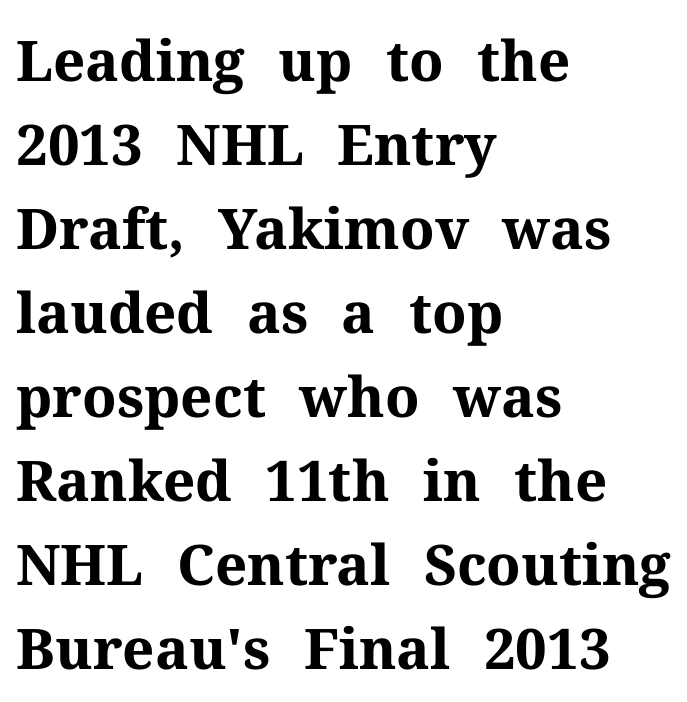
{"serif": "yes", "italic": "no", "bold": "yes", "weight": "bold", "width": "normal", "stroke_contrast": "medium", "x_height": "medium", "monospaced": "no", "underline": "no", "align": "left", "line_spacing": "normal", "line_spacing_ratio": 1.5, "letter_spacing": "normal", "letter_spacing_em": 0.0, "glyph_px": 56}
